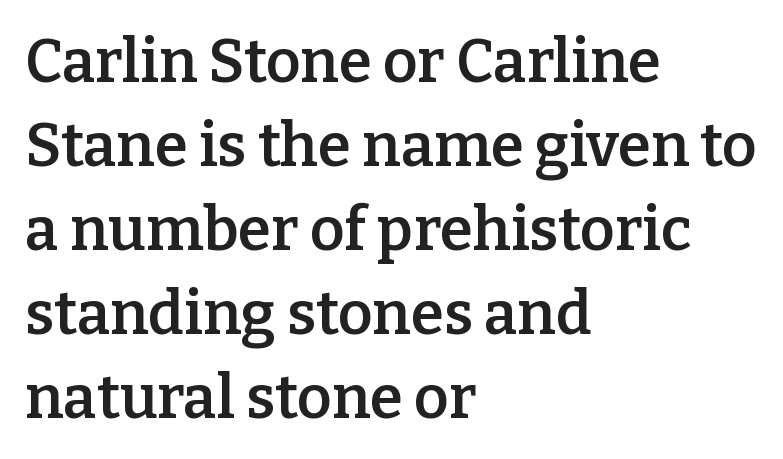
The image shows 60 px semibold serif type, upright; set left-aligned, normal line spacing (1.4x), normal letter spacing, not underlined; low stroke contrast and a medium x-height.
